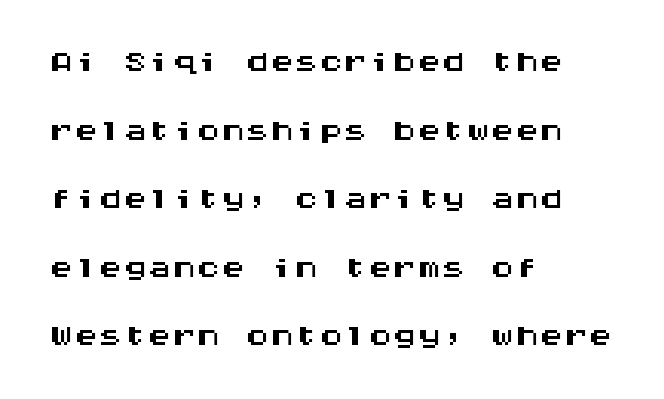
{"serif": "no", "italic": "no", "width": "wide", "stroke_contrast": "medium", "x_height": "large", "monospaced": "yes", "underline": "no", "align": "left", "line_spacing": "normal", "line_spacing_ratio": 1.4, "letter_spacing": "normal", "letter_spacing_em": 0.0, "glyph_px": 49}
